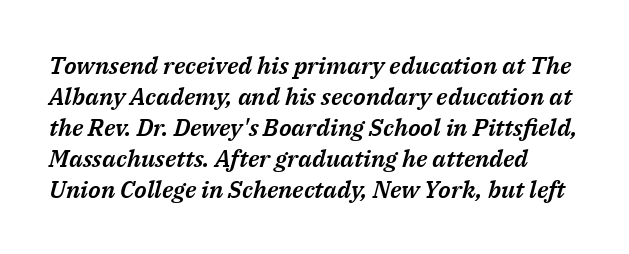
{"italic": "yes", "lean": "right", "slant_degrees": 14, "underline": "no", "line_spacing": "normal", "line_spacing_ratio": 1.29, "letter_spacing": "normal", "letter_spacing_em": 0.0, "glyph_px": 24}
